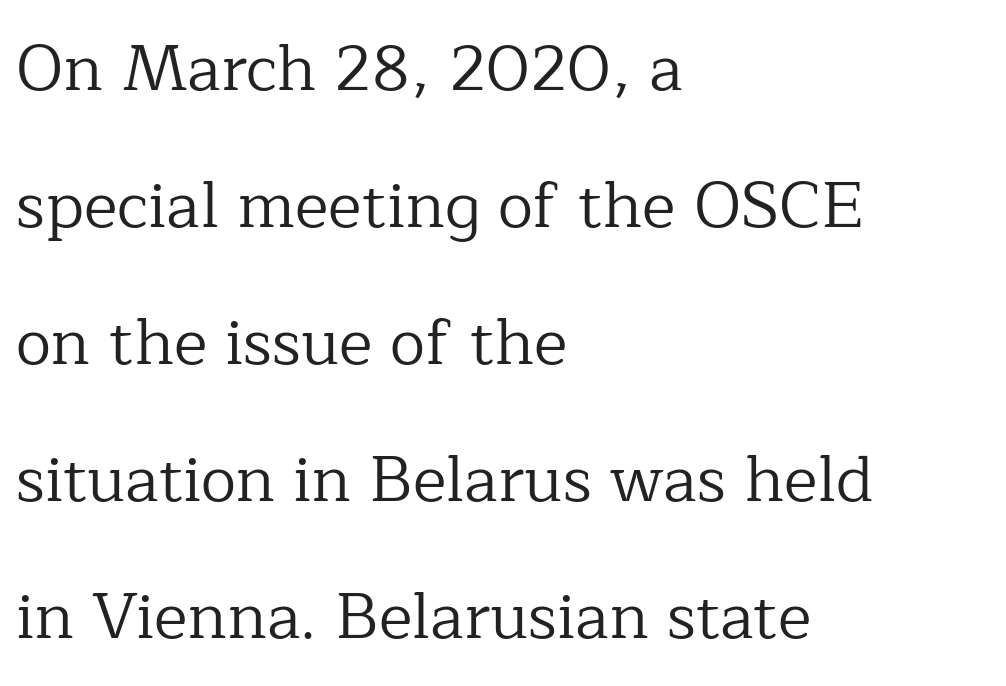
The image shows 64 px regular-weight serif type, upright; set left-aligned, loose line spacing (2.14x), normal letter spacing, not underlined; low stroke contrast and a medium x-height.
